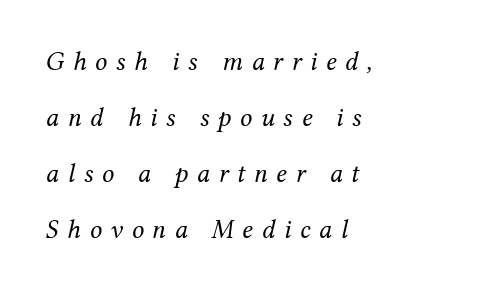
The image shows 27 px text type, italic (leaning right); set left-aligned, loose line spacing (2.08x), unusually wide letter spacing (+0.32 em), not underlined.
